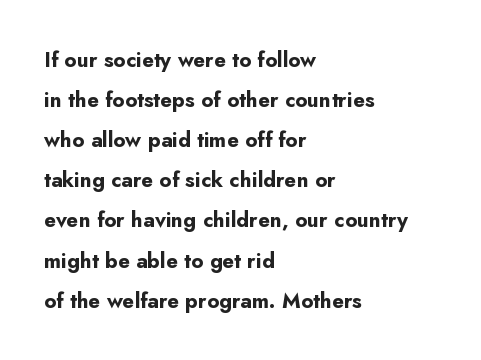
{"italic": "no", "bold": "yes", "underline": "no", "align": "left", "line_spacing": "loose", "line_spacing_ratio": 1.91, "letter_spacing": "normal", "letter_spacing_em": 0.0, "glyph_px": 21}
